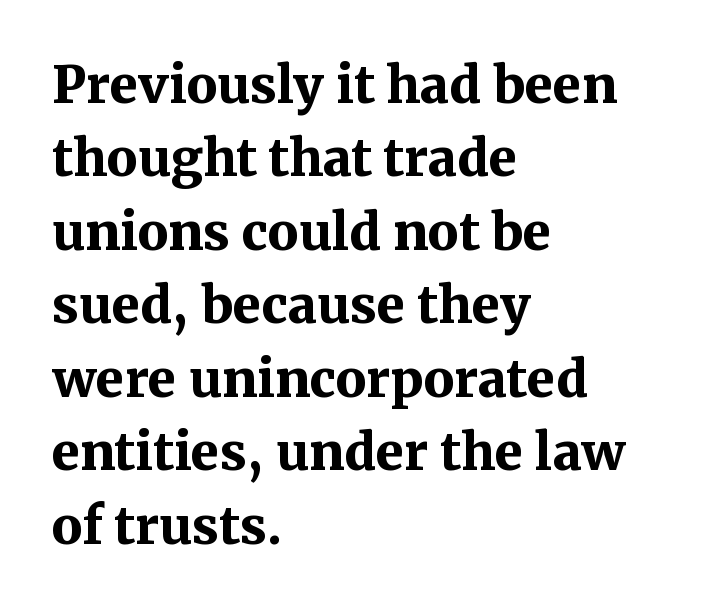
The typeface chosen for these lines features serifs. You'd pick this weight for a headline — it's a proper bold. Here the designer chose a conventional face with non-uniform glyph widths. Reading down the column, the eye jumps a familiar distance to each next line. Casual observation: everything's shoved over to the left. The area under the type is left untouched.
